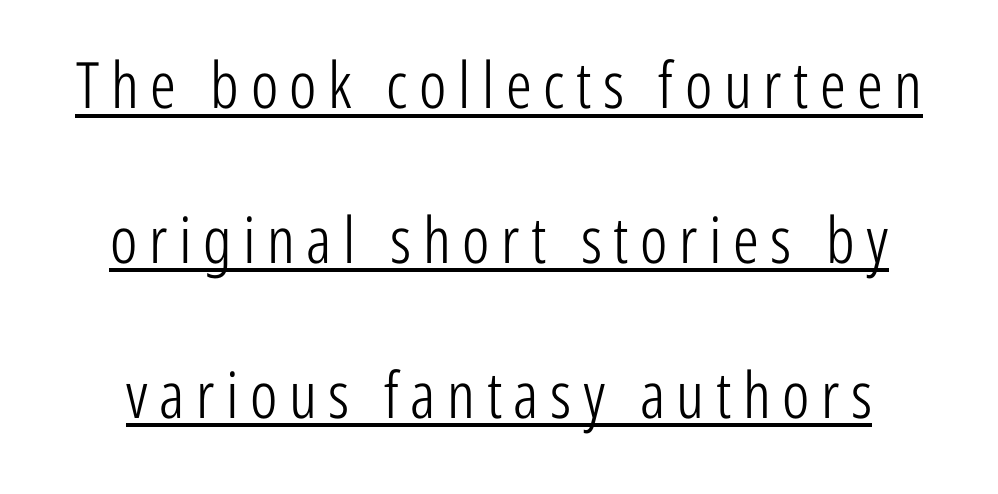
{"serif": "no", "italic": "no", "bold": "no", "weight": "light", "width": "condensed", "stroke_contrast": "low", "x_height": "medium", "monospaced": "no", "underline": "yes", "line_spacing": "loose", "line_spacing_ratio": 2.42, "glyph_px": 64}
